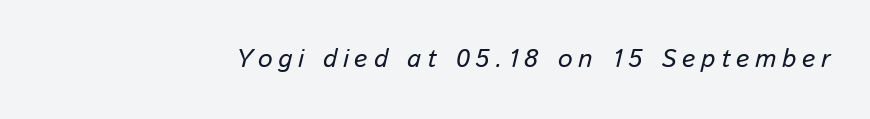
{"italic": "yes", "lean": "right", "slant_degrees": 13, "underline": "no", "letter_spacing": "wide", "letter_spacing_em": 0.21, "glyph_px": 26}
